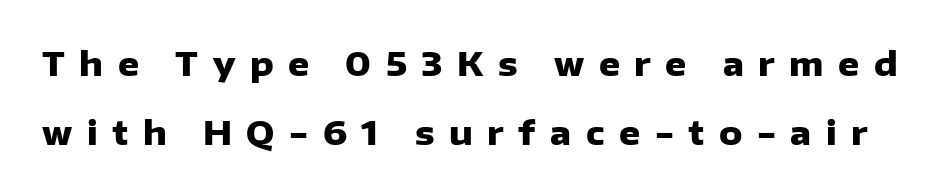
The image shows 33 px heavy sans-serif type, upright; set loose line spacing (2.09x), unusually wide letter spacing (+0.44 em), not underlined; low stroke contrast and a medium x-height.
